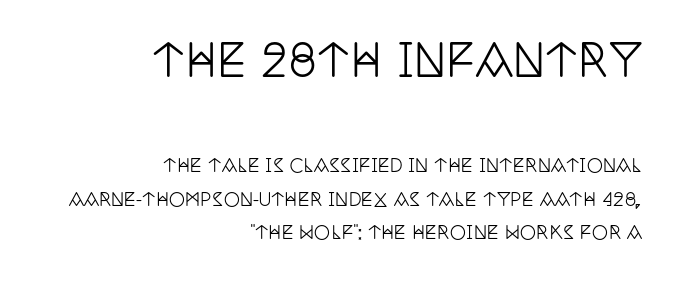
Q: Is the text italic (slanted)? A: No, it is upright.
Q: Is the typeface a serif or a sans-serif typeface? A: Serif.
Q: Is the text underlined? A: No.
Q: How is the paragraph aligned? A: Right-aligned.
Q: Is the spacing between letters normal or unusually wide? A: Normal.
Q: Which block of text is set in a larger size, the first (top) or the second (bottom)? A: The first (top) one.
Q: Width (condensed, normal, or wide)? A: Condensed.
Q: Stroke contrast? A: Low.
Q: x-height? A: Large.
Q: Monospaced? A: No.
